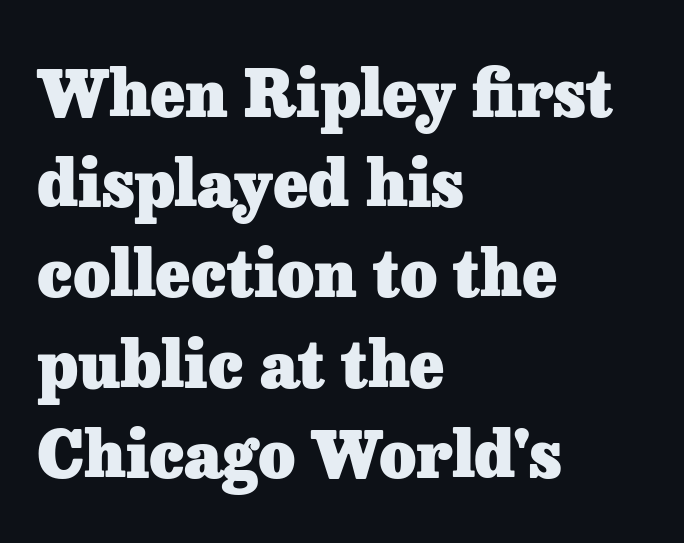
The image shows 64 px heavy serif type, upright; set left-aligned, normal line spacing (1.41x), normal letter spacing, not underlined; low stroke contrast and a medium x-height.
